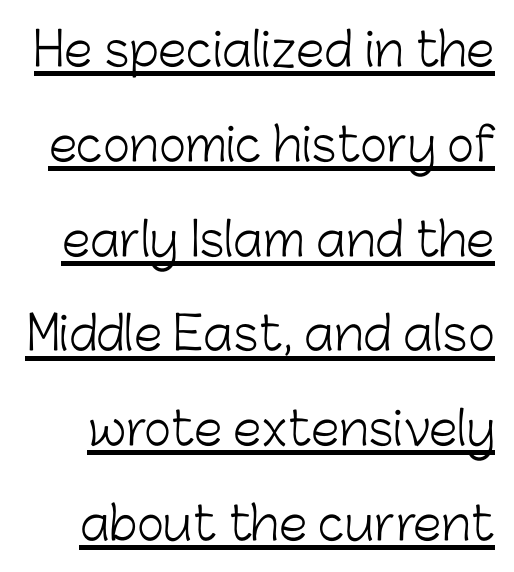
{"serif": "no", "italic": "no", "bold": "no", "weight": "light", "width": "normal", "stroke_contrast": "low", "x_height": "medium", "monospaced": "no", "underline": "yes", "line_spacing": "loose", "line_spacing_ratio": 2.06, "letter_spacing": "normal", "letter_spacing_em": 0.0, "glyph_px": 46}
